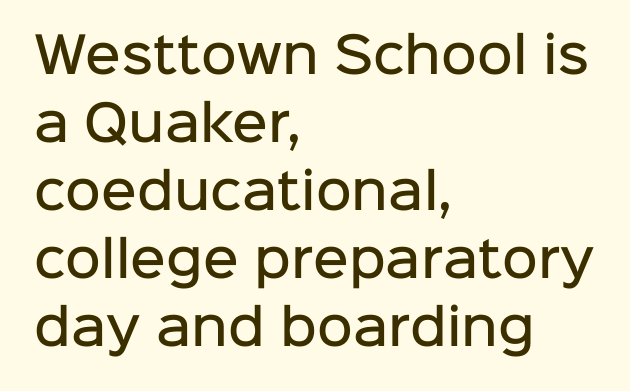
Q: Is the text bold? A: Semi-bold.
Q: Is the text italic (slanted)? A: No, it is upright.
Q: Is the typeface a serif or a sans-serif typeface? A: Sans-serif.
Q: Is the text underlined? A: No.
Q: How is the paragraph aligned? A: Left-aligned.
Q: Is the spacing between letters normal or unusually wide? A: Normal.
Q: Is the spacing between lines tight, normal or loose? A: Normal.
Q: Width (condensed, normal, or wide)? A: Normal.
Q: Stroke contrast? A: Low.
Q: x-height? A: Medium.
Q: Monospaced? A: No.
